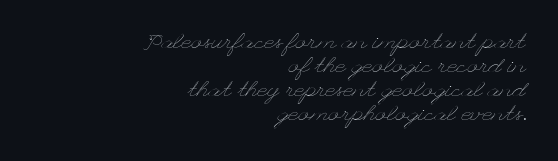
This sample is right-justified, so line beginnings fall wherever the words allow. The rendering uses a small line-height, squeezing the rows. No heavy texture on the line: the type isn't bold. The string is rendered with underlining switched off. Observe the ordinary spacing: letters are neighbours, not strangers.
